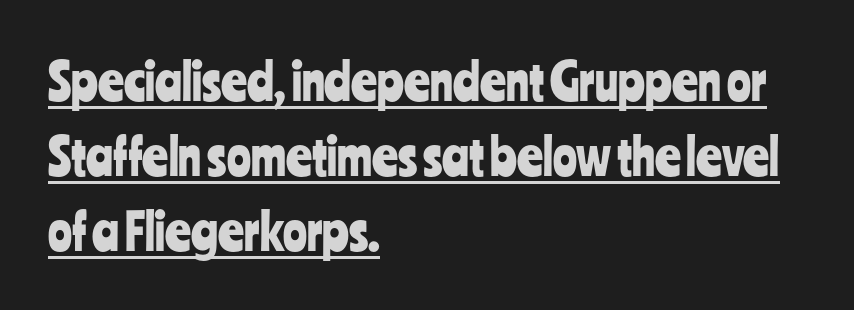
{"serif": "no", "italic": "no", "width": "condensed", "stroke_contrast": "low", "x_height": "medium", "monospaced": "no", "underline": "yes", "align": "left", "line_spacing": "normal", "line_spacing_ratio": 1.5, "letter_spacing": "normal", "letter_spacing_em": 0.0, "glyph_px": 50}
